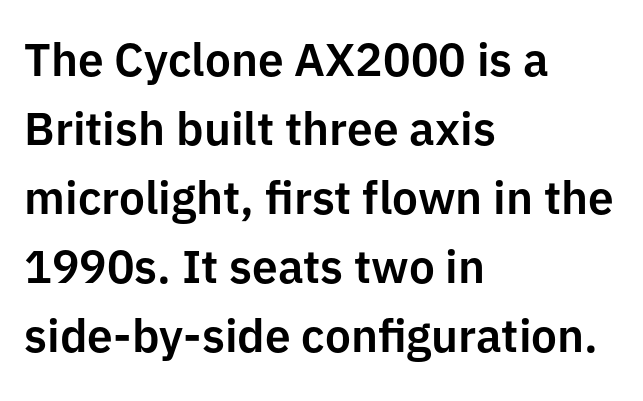
The image shows 46 px sans-serif type, upright; set left-aligned, normal line spacing (1.5x), normal letter spacing, not underlined; low stroke contrast and a medium x-height.
